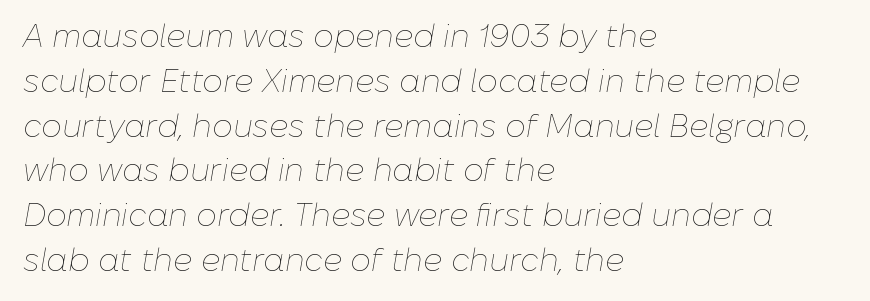
This rendering features lettering with no underline. This sample uses plain, unmodified letter spacing. This sample has the flowing, uneven cadence of proportional lettering. Vertically, the passage feels balanced, rows spaced as you'd expect. The glyphs look as if they've been sheared to an angle. In CSS terms this would be text-align: left.
